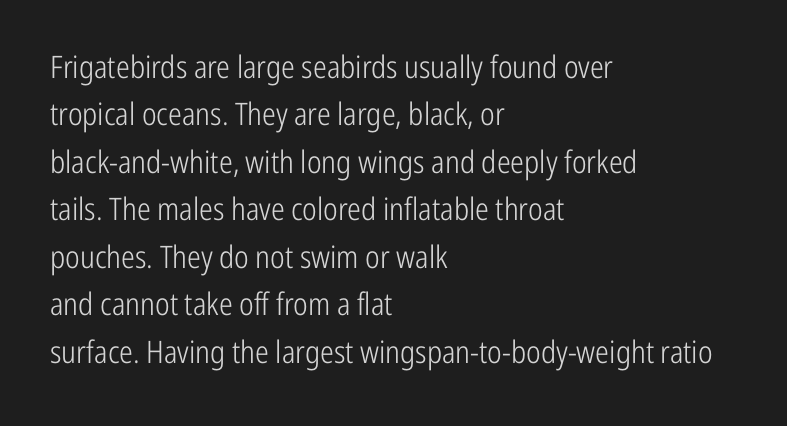
{"serif": "no", "italic": "no", "bold": "no", "weight": "light", "width": "condensed", "stroke_contrast": "low", "x_height": "medium", "monospaced": "no", "underline": "no", "align": "left", "line_spacing": "normal", "line_spacing_ratio": 1.53, "letter_spacing": "normal", "letter_spacing_em": 0.0, "glyph_px": 31}
